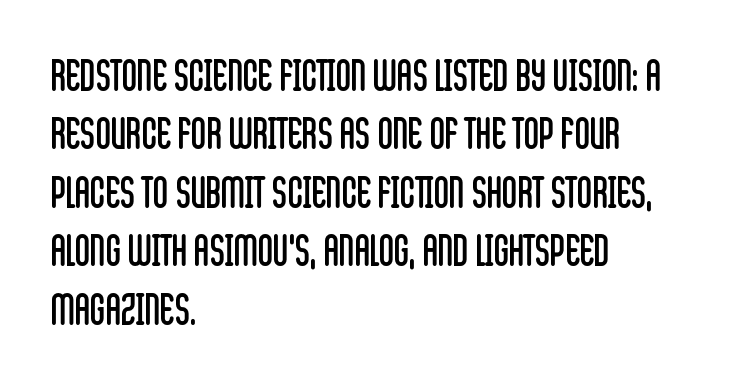
Q: Is the text bold? A: No.
Q: Is the text italic (slanted)? A: No, it is upright.
Q: Is the typeface a serif or a sans-serif typeface? A: Sans-serif.
Q: Is the text underlined? A: No.
Q: How is the paragraph aligned? A: Left-aligned.
Q: Is the spacing between letters normal or unusually wide? A: Normal.
Q: Is the spacing between lines tight, normal or loose? A: Normal.
Q: Width (condensed, normal, or wide)? A: Condensed.
Q: Stroke contrast? A: Low.
Q: x-height? A: Large.
Q: Monospaced? A: No.
